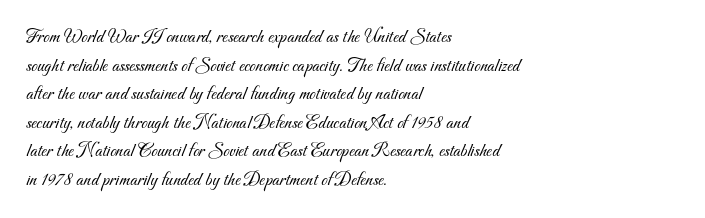
Q: Is the text bold? A: No.
Q: Is the text underlined? A: No.
Q: How is the paragraph aligned? A: Left-aligned.
Q: Is the spacing between letters normal or unusually wide? A: Normal.
Q: Is the spacing between lines tight, normal or loose? A: Normal.
